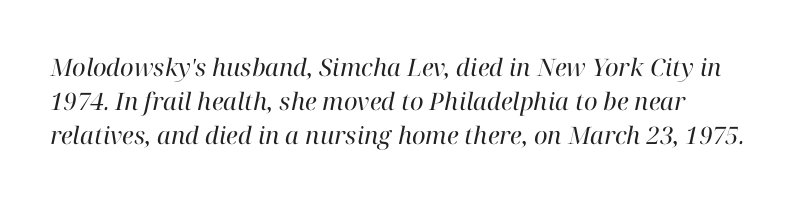
The image shows 24 px text type, italic (leaning right); set normal line spacing (1.41x), normal letter spacing, not underlined.
